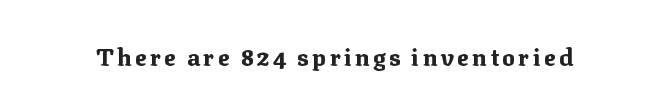
Q: Is the text bold? A: Yes.
Q: Is the text italic (slanted)? A: No, it is upright.
Q: Is the text underlined? A: No.
